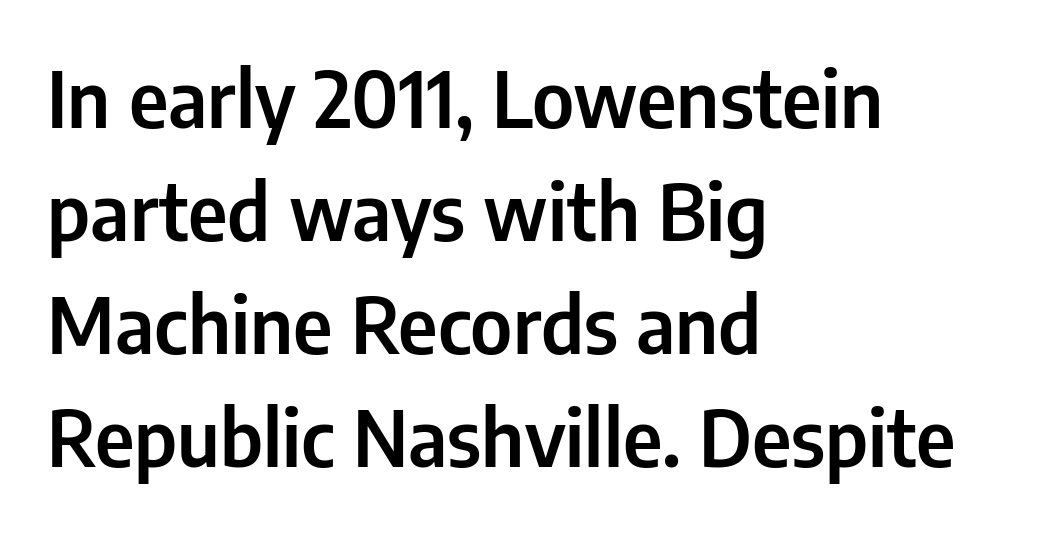
The image shows 78 px condensed sans-serif type, upright; set left-aligned, normal line spacing (1.45x), normal letter spacing, not underlined; low stroke contrast and a medium x-height.
